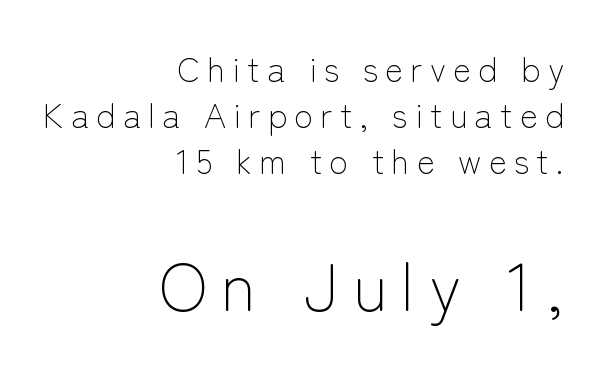
Q: Is the text bold? A: No.
Q: Is the text italic (slanted)? A: No, it is upright.
Q: Is the typeface a serif or a sans-serif typeface? A: Sans-serif.
Q: Is the text underlined? A: No.
Q: How is the paragraph aligned? A: Right-aligned.
Q: Is the spacing between letters normal or unusually wide? A: Unusually wide.
Q: Is the spacing between lines tight, normal or loose? A: Normal.
Q: Which block of text is set in a larger size, the first (top) or the second (bottom)? A: The second (bottom) one.
Q: Width (condensed, normal, or wide)? A: Normal.
Q: Stroke contrast? A: Low.
Q: x-height? A: Medium.
Q: Monospaced? A: No.
